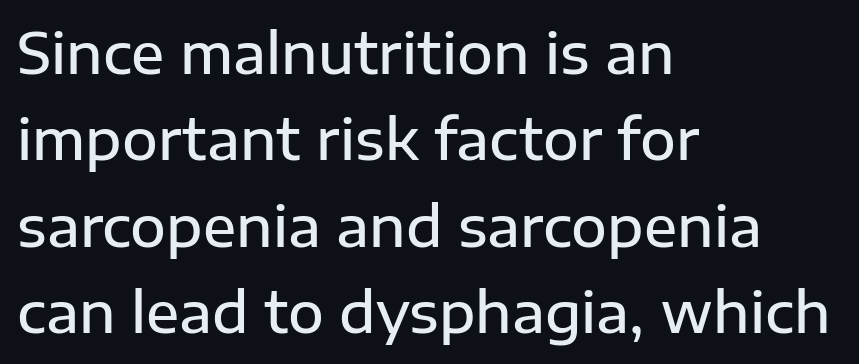
The image shows 55 px semibold sans-serif type, upright; set left-aligned, normal line spacing (1.57x), normal letter spacing, not underlined; low stroke contrast and a medium x-height.
